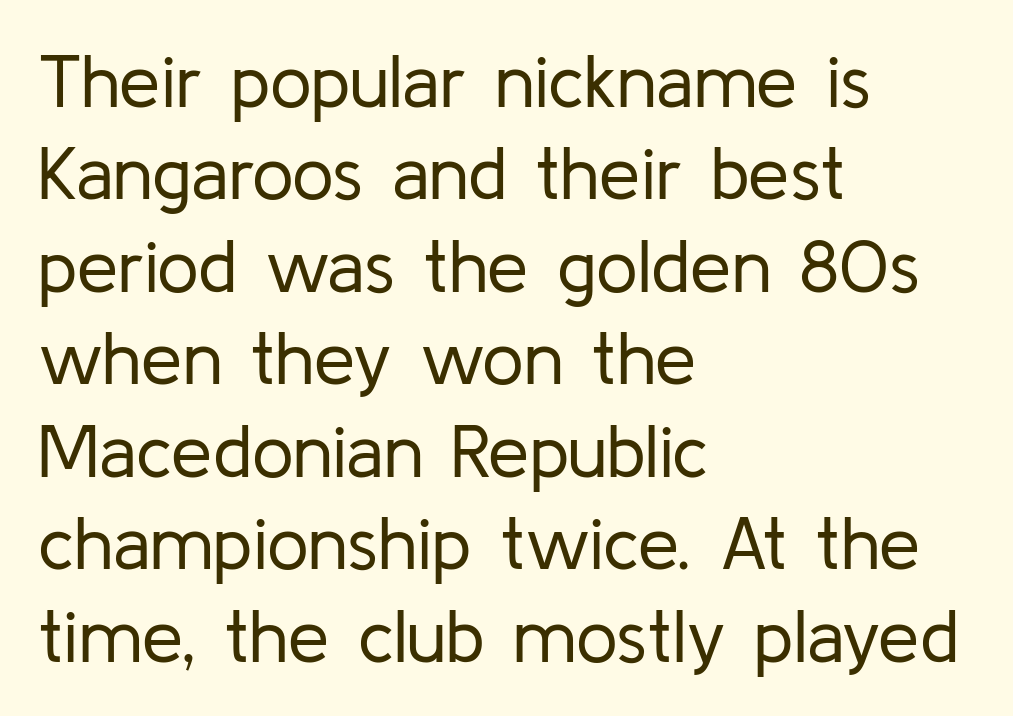
Q: Is the text bold? A: No.
Q: Is the text italic (slanted)? A: No, it is upright.
Q: Is the typeface a serif or a sans-serif typeface? A: Sans-serif.
Q: Is the text underlined? A: No.
Q: How is the paragraph aligned? A: Left-aligned.
Q: Is the spacing between letters normal or unusually wide? A: Normal.
Q: Is the spacing between lines tight, normal or loose? A: Normal.
Q: Width (condensed, normal, or wide)? A: Normal.
Q: Stroke contrast? A: Low.
Q: x-height? A: Medium.
Q: Monospaced? A: No.
